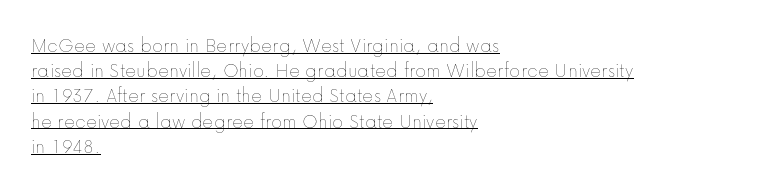
Default kerning and tracking; the words read as compact shapes. Unbolded letterforms with no extra heft. The string is rendered with underlining switched on. Does the lettering tilt? It doesn't — this is upright. The rag falls on the right side of this text block.
